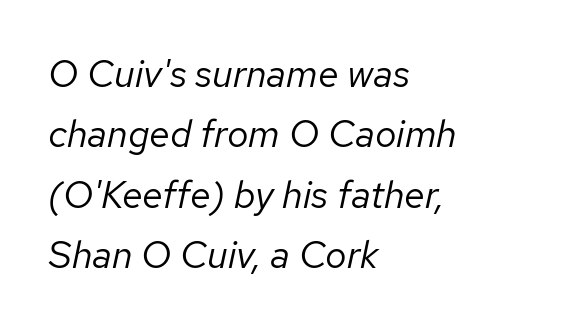
Quick note: italic. Here the glyphs are tracked normally, forming tight word shapes. These lines are rendered in a variable-pitch font. One glance says typical: line gaps are just what's usual. Each line starts at the same left margin while the right side varies. Each stroke keeps to a modest, everyday thickness or less.
